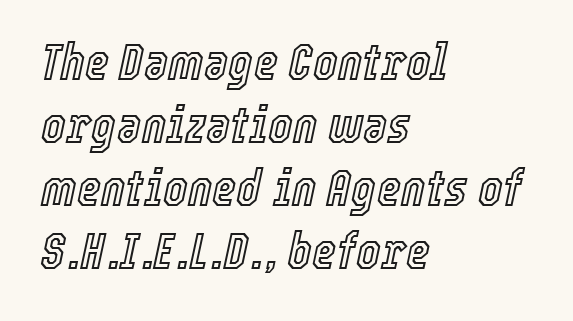
Every row of glyphs begins at an identical x-position on the left. Looks like regular typesetting: each glyph gets only the width it needs. Designer's note — italics engaged. Lines of text with bare space underneath.
